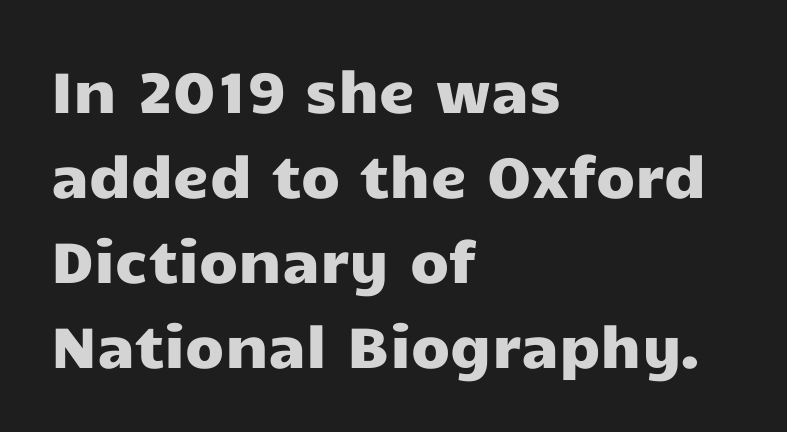
This sample keeps an unexceptional amount of space between lines. No feet cap the strokes, marking this as sans-serif type. You could not count columns in this text — the font is proportionally spaced. Observe the ordinary spacing: letters are neighbours, not strangers. The lines are quadded left.
